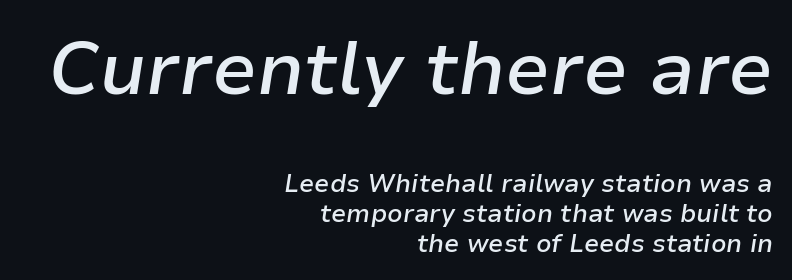
{"italic": "yes", "lean": "right", "slant_degrees": 9, "bold": "semi", "weight": "semibold", "width": "normal", "stroke_contrast": "low", "x_height": "medium", "monospaced": "no", "underline": "no", "align": "right", "line_spacing_ratio": 1.19, "letter_spacing": "normal", "letter_spacing_em": 0.0, "larger_block": "first", "size_ratio": 2.96, "glyph_px": 74}
